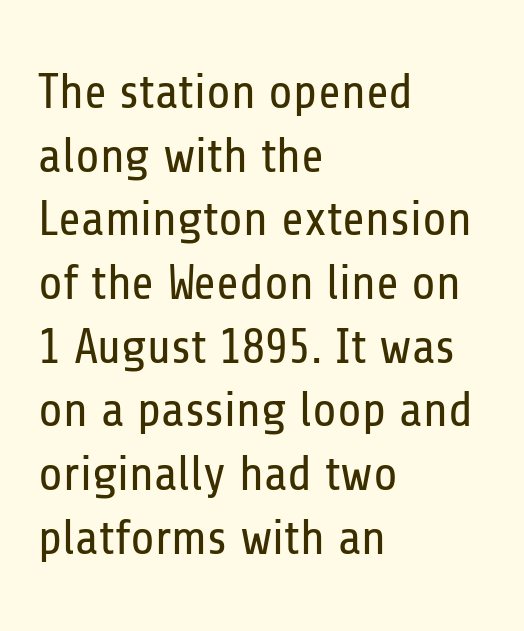
Q: Is the text bold? A: No.
Q: Is the text italic (slanted)? A: No, it is upright.
Q: Is the typeface a serif or a sans-serif typeface? A: Sans-serif.
Q: Is the text underlined? A: No.
Q: How is the paragraph aligned? A: Left-aligned.
Q: Is the spacing between letters normal or unusually wide? A: Normal.
Q: Is the spacing between lines tight, normal or loose? A: Normal.
Q: Width (condensed, normal, or wide)? A: Condensed.
Q: Stroke contrast? A: Low.
Q: x-height? A: Medium.
Q: Monospaced? A: No.
